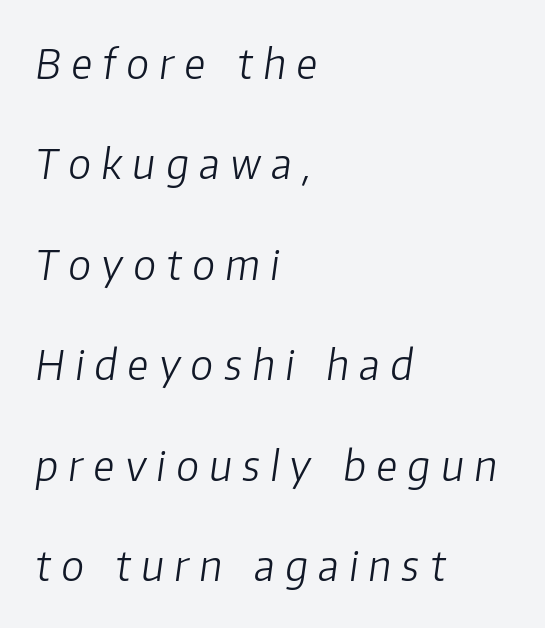
The image shows 41 px light type, italic (leaning right); set left-aligned, loose line spacing (2.45x), unusually wide letter spacing (+0.26 em), not underlined; low stroke contrast and a medium x-height.
